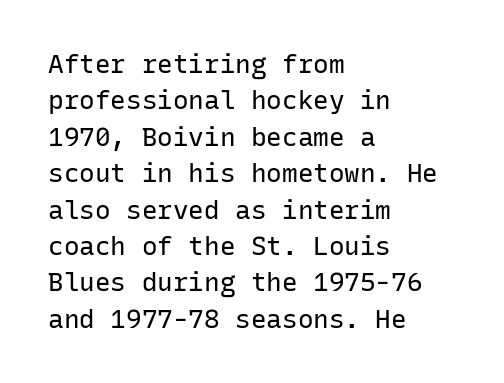
Q: Is the text bold? A: No.
Q: Is the text italic (slanted)? A: No, it is upright.
Q: Is the text underlined? A: No.
Q: How is the paragraph aligned? A: Left-aligned.
Q: Is the spacing between letters normal or unusually wide? A: Normal.
Q: Is the spacing between lines tight, normal or loose? A: Normal.
